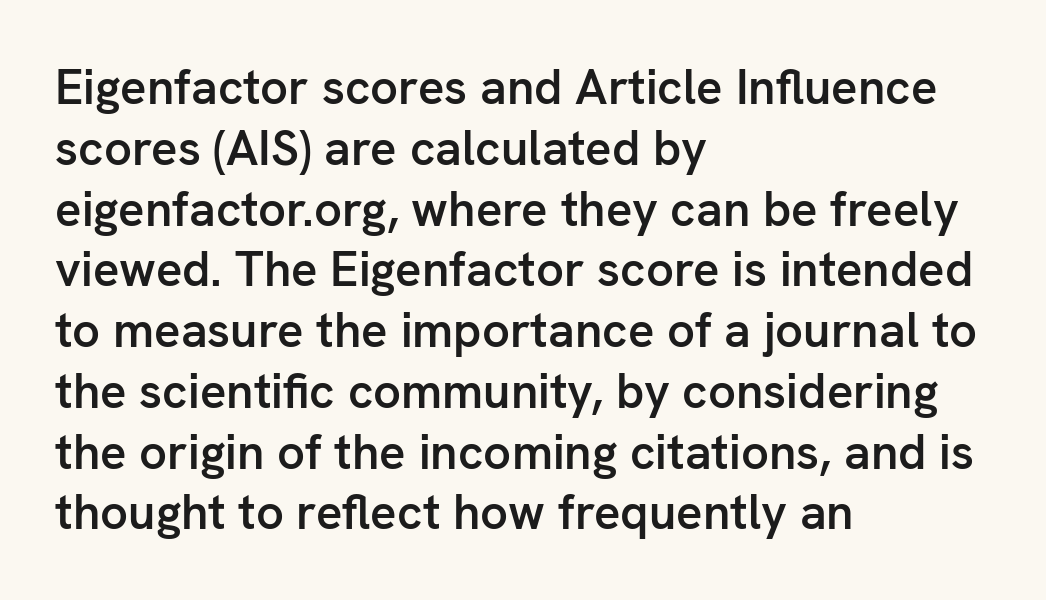
The image shows 49 px semibold sans-serif type, upright; set left-aligned, line spacing 1.24x, normal letter spacing, not underlined; low stroke contrast and a medium x-height.
